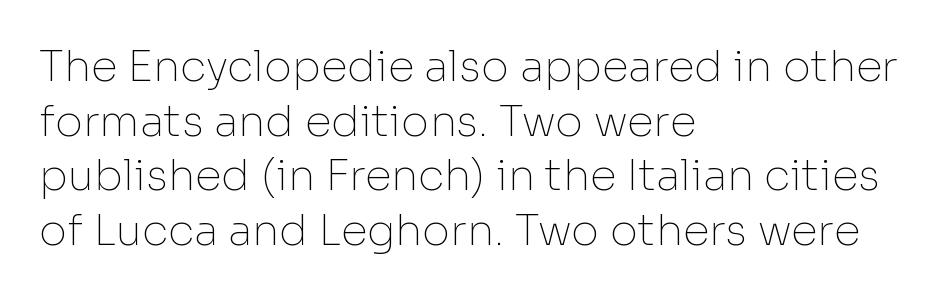
The passage shown is typed in a proportional face where columns would drift. The space beneath each line is pristine and unruled. The gaps between neighbouring characters are ordinary and unremarkable. Stroke mass is kept to a normal reading level or below. One-word summary of the alignment: left.
